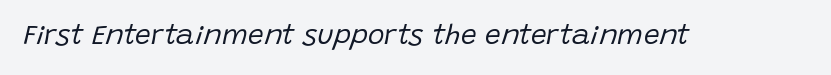
{"italic": "yes", "lean": "right", "slant_degrees": 15, "bold": "no", "weight": "regular", "width": "normal", "stroke_contrast": "low", "x_height": "large", "monospaced": "no", "underline": "no", "letter_spacing": "normal", "letter_spacing_em": 0.0, "glyph_px": 28}
